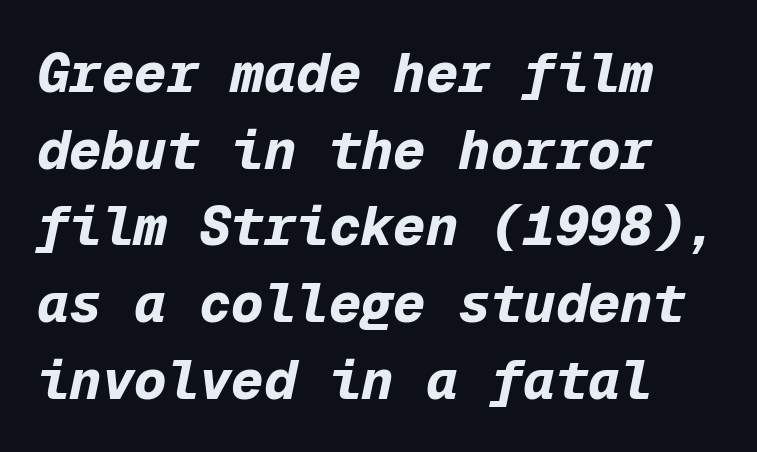
Q: Is the text bold? A: Yes.
Q: Is the text italic (slanted)? A: Yes, it leans right by about 12 degrees.
Q: Is the text underlined? A: No.
Q: Is the spacing between letters normal or unusually wide? A: Normal.
Q: Is the spacing between lines tight, normal or loose? A: Normal.
Q: Width (condensed, normal, or wide)? A: Normal.
Q: Stroke contrast? A: Low.
Q: x-height? A: Medium.
Q: Monospaced? A: Yes.
